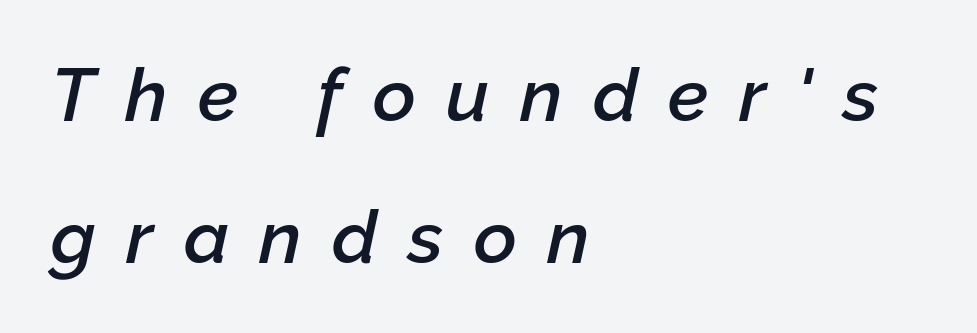
The image shows 74 px semibold type, italic (leaning right); set left-aligned, loose line spacing (1.92x), unusually wide letter spacing (+0.41 em), not underlined; low stroke contrast and a medium x-height.
